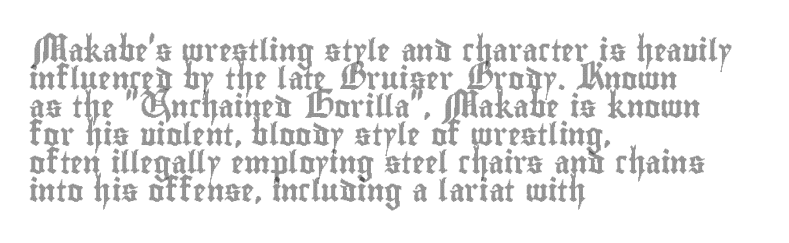
{"italic": "no", "underline": "no", "align": "left", "line_spacing": "normal", "line_spacing_ratio": 1.27, "letter_spacing": "normal", "letter_spacing_em": 0.0, "glyph_px": 22}
